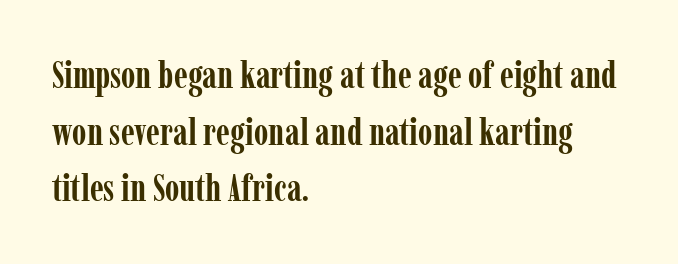
Q: Is the text bold? A: Yes.
Q: Is the text italic (slanted)? A: No, it is upright.
Q: Is the typeface a serif or a sans-serif typeface? A: Serif.
Q: Is the text underlined? A: No.
Q: How is the paragraph aligned? A: Left-aligned.
Q: Is the spacing between letters normal or unusually wide? A: Normal.
Q: Is the spacing between lines tight, normal or loose? A: Normal.
Q: Width (condensed, normal, or wide)? A: Condensed.
Q: Stroke contrast? A: Low.
Q: x-height? A: Medium.
Q: Monospaced? A: No.
